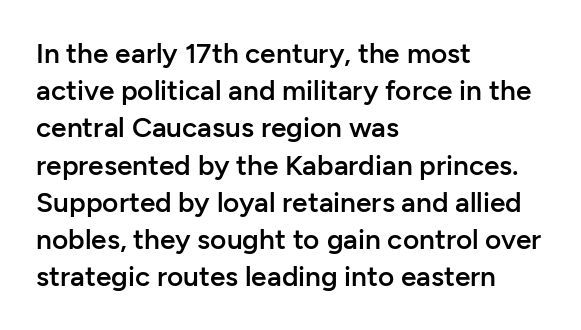
The foot of each line stays bare and open. Vertical spacing — default. The lettering stays uniformly vertical, giving the passage a roman look. These lines are set flush left with a ragged right edge. Look at the tracking — it's just the regular setting, nothing added. Each letter's strokes conclude bluntly, with no projecting serifs.
